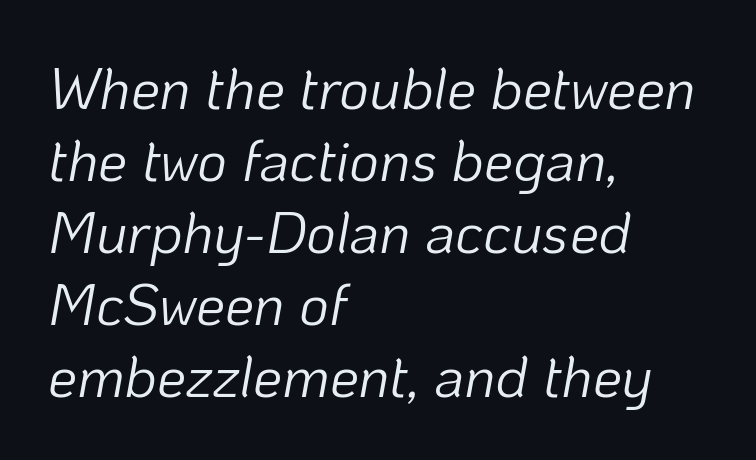
{"italic": "yes", "lean": "right", "slant_degrees": 10, "bold": "no", "weight": "light", "width": "normal", "stroke_contrast": "low", "x_height": "medium", "monospaced": "no", "underline": "no", "align": "left", "line_spacing_ratio": 1.24, "letter_spacing": "normal", "letter_spacing_em": 0.0, "glyph_px": 58}
